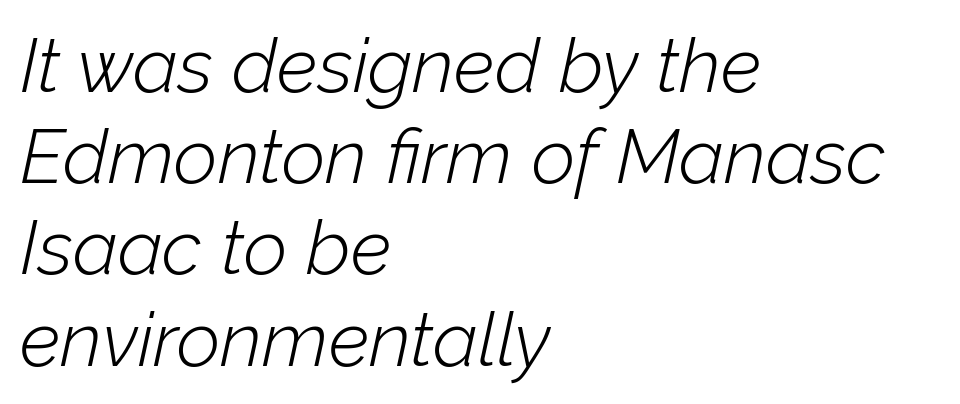
{"italic": "yes", "lean": "right", "slant_degrees": 12, "bold": "no", "weight": "light", "width": "normal", "stroke_contrast": "low", "x_height": "medium", "monospaced": "no", "underline": "no", "align": "left", "line_spacing_ratio": 1.2, "letter_spacing": "normal", "letter_spacing_em": 0.0, "glyph_px": 76}
